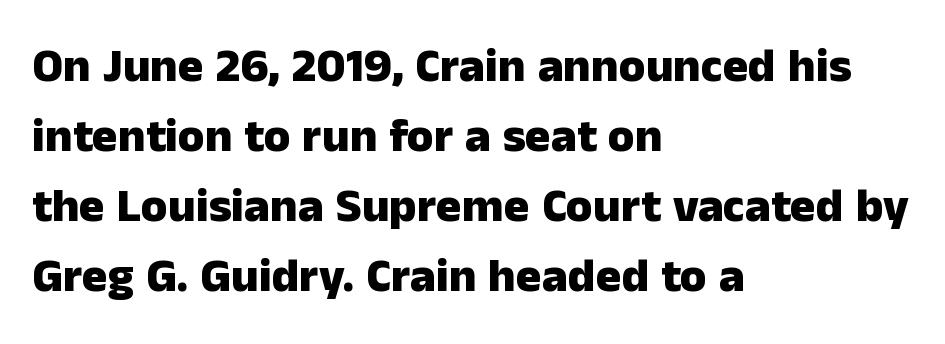
Q: Is the text bold? A: Yes.
Q: Is the text italic (slanted)? A: No, it is upright.
Q: Is the typeface a serif or a sans-serif typeface? A: Sans-serif.
Q: Is the text underlined? A: No.
Q: How is the paragraph aligned? A: Left-aligned.
Q: Is the spacing between letters normal or unusually wide? A: Normal.
Q: Is the spacing between lines tight, normal or loose? A: Normal.
Q: Width (condensed, normal, or wide)? A: Normal.
Q: Stroke contrast? A: Low.
Q: x-height? A: Medium.
Q: Monospaced? A: No.
